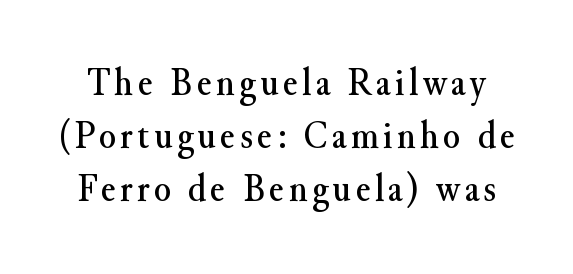
Q: Is the text italic (slanted)? A: No, it is upright.
Q: Is the typeface a serif or a sans-serif typeface? A: Serif.
Q: Is the text underlined? A: No.
Q: Is the spacing between lines tight, normal or loose? A: Normal.
Q: Width (condensed, normal, or wide)? A: Normal.
Q: Stroke contrast? A: Medium.
Q: x-height? A: Small.
Q: Monospaced? A: No.
